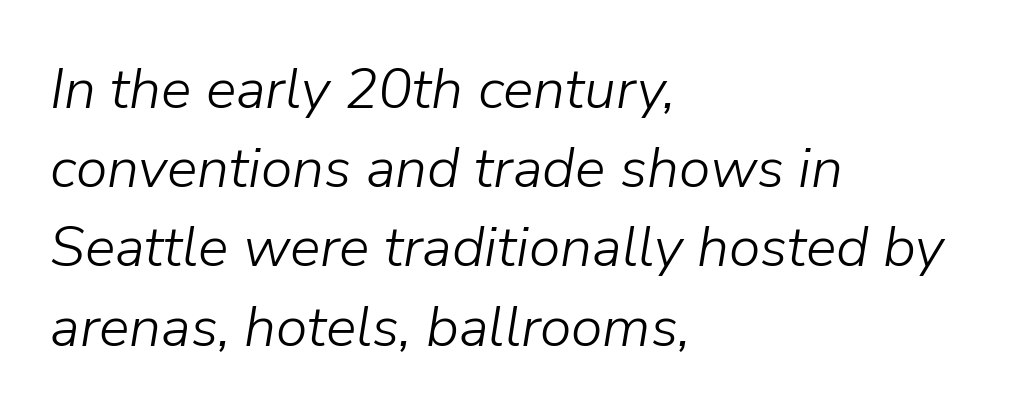
Q: Is the text bold? A: No.
Q: Is the text italic (slanted)? A: Yes, it leans right by about 9 degrees.
Q: Is the text underlined? A: No.
Q: How is the paragraph aligned? A: Left-aligned.
Q: Is the spacing between letters normal or unusually wide? A: Normal.
Q: Is the spacing between lines tight, normal or loose? A: Normal.
Q: Width (condensed, normal, or wide)? A: Normal.
Q: Stroke contrast? A: Low.
Q: x-height? A: Medium.
Q: Monospaced? A: No.
